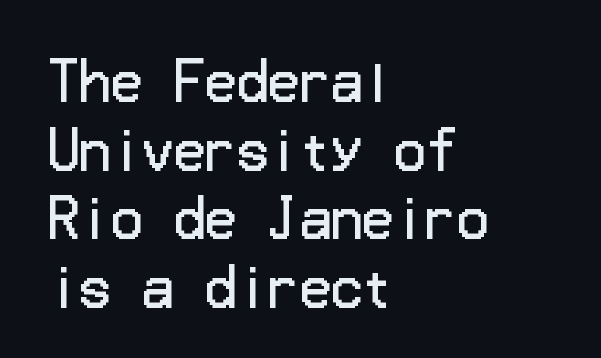
{"serif": "no", "italic": "no", "bold": "no", "weight": "regular", "width": "normal", "stroke_contrast": "low", "x_height": "medium", "underline": "no", "align": "left", "line_spacing": "normal", "line_spacing_ratio": 1.32, "letter_spacing": "normal", "letter_spacing_em": 0.0, "glyph_px": 52}
